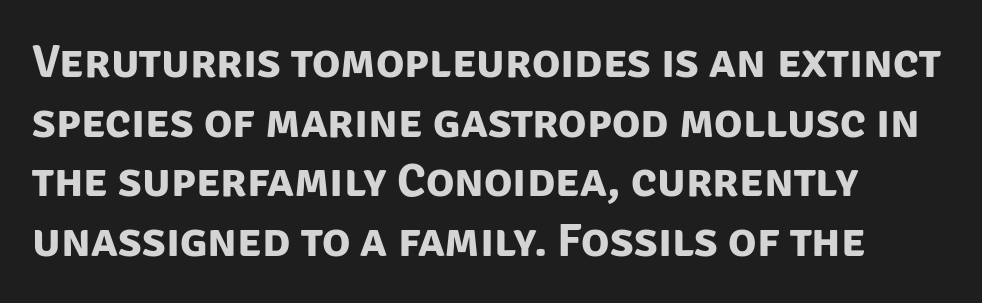
The image shows 47 px bold sans-serif type; set normal line spacing (1.27x), normal letter spacing, not underlined; low stroke contrast and a large x-height.
